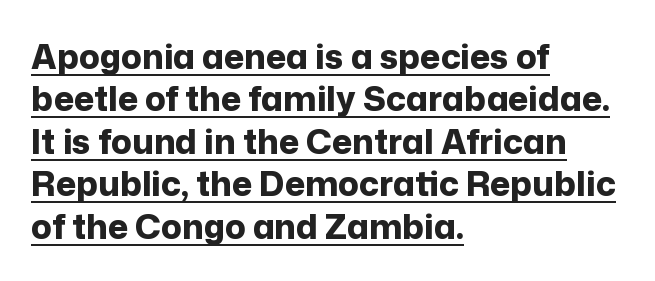
Unlike italic type, these characters show no tilt at all. Standard letterfit; no display-style spreading of the glyphs. Proportional: the letters do not fall into vertical columns. The designer left line spacing at the default.
